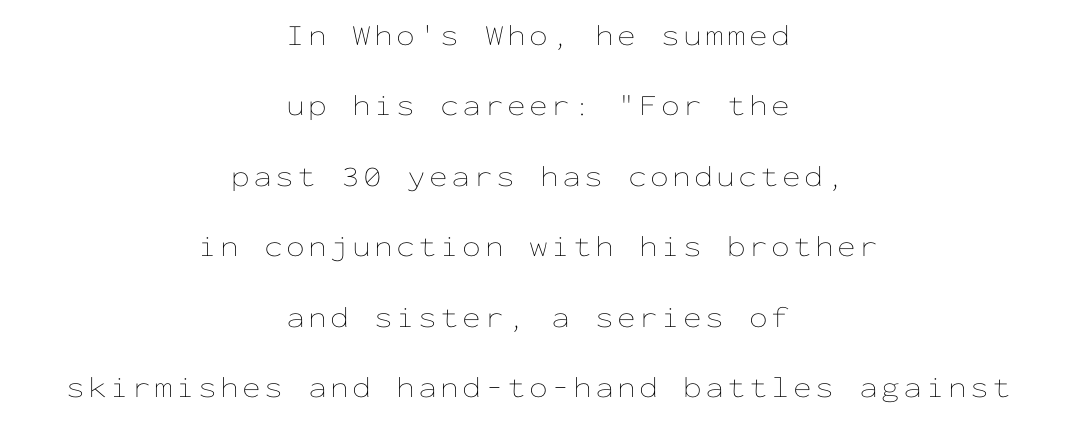
The image shows 30 px thin, wide type, upright, monospaced; set centered, loose line spacing (2.35x), not underlined; low stroke contrast and a medium x-height.
